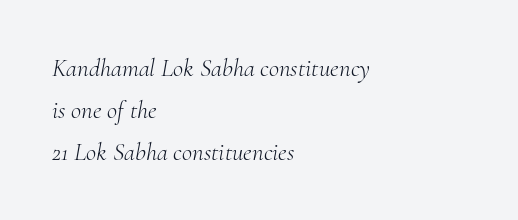
{"italic": "yes", "lean": "right", "slant_degrees": 10, "bold": "no", "underline": "no", "align": "left", "line_spacing": "normal", "line_spacing_ratio": 1.68, "letter_spacing": "normal", "letter_spacing_em": 0.0, "glyph_px": 25}
